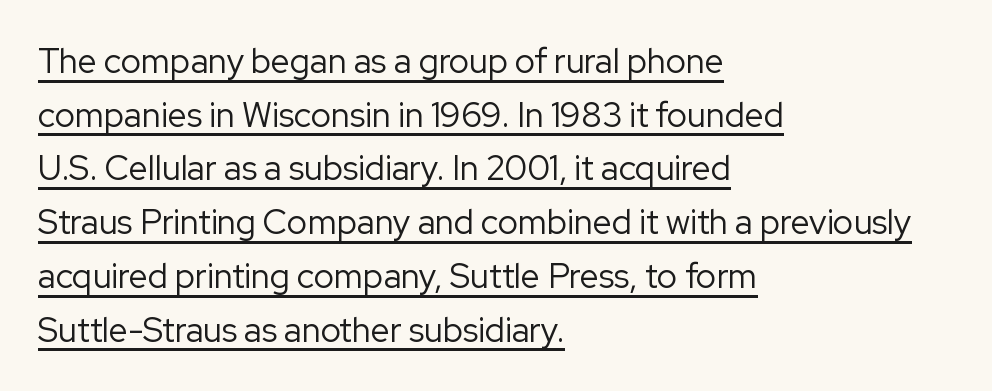
{"serif": "no", "italic": "no", "bold": "no", "weight": "regular", "width": "normal", "stroke_contrast": "low", "x_height": "medium", "monospaced": "no", "underline": "yes", "align": "left", "line_spacing": "normal", "line_spacing_ratio": 1.58, "letter_spacing": "normal", "letter_spacing_em": 0.0, "glyph_px": 34}
